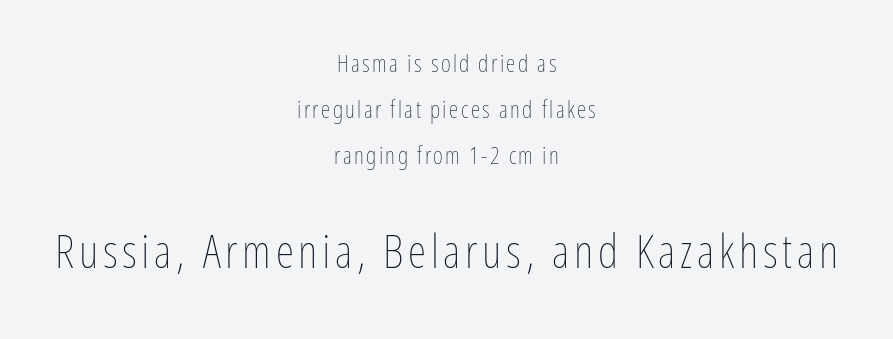
The passage is arranged like a title page — every line centered. The letters in the lower block stand taller than those in the block above. You could not count columns in this text — the font is proportionally spaced. Quick note: interline space is abundant. Do the letters lean? They stand straight.
